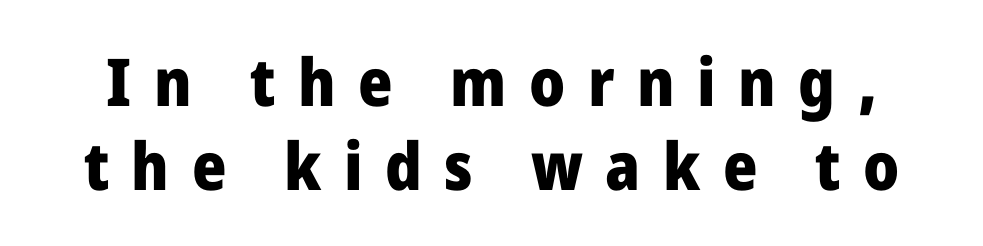
This sample has the flowing, uneven cadence of proportional lettering. Every stem runs plumb, perpendicular to the baseline. Does the leading feel generous? No, just average. The tracking reads as deliberately expanded to a designer's eye. Thick stems and heavy bowls — unmistakably bold. Examine the stroke ends and you'll find no serifs.
